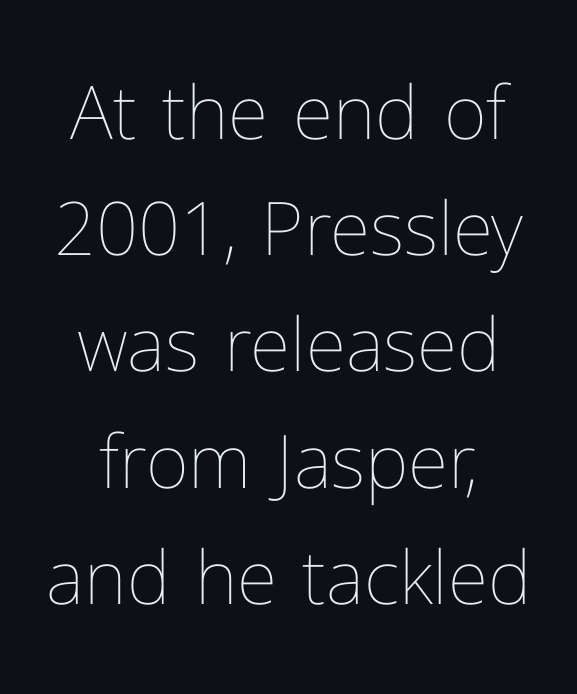
Q: Is the text bold? A: No.
Q: Is the text italic (slanted)? A: No, it is upright.
Q: Is the text underlined? A: No.
Q: Is the spacing between letters normal or unusually wide? A: Normal.
Q: Is the spacing between lines tight, normal or loose? A: Normal.
Q: Width (condensed, normal, or wide)? A: Normal.
Q: Stroke contrast? A: Low.
Q: x-height? A: Medium.
Q: Monospaced? A: No.
